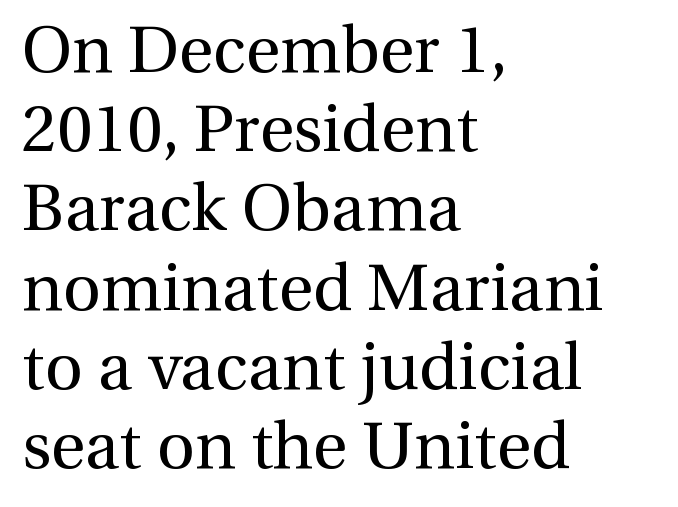
{"serif": "yes", "italic": "no", "bold": "no", "weight": "regular", "width": "normal", "x_height": "medium", "monospaced": "no", "underline": "no", "align": "left", "line_spacing_ratio": 1.2, "letter_spacing": "normal", "letter_spacing_em": 0.0, "glyph_px": 66}
